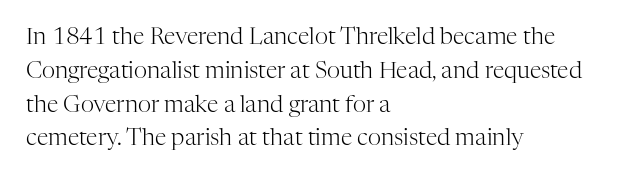
Q: Is the text bold? A: No.
Q: Is the text italic (slanted)? A: No, it is upright.
Q: Is the text underlined? A: No.
Q: How is the paragraph aligned? A: Left-aligned.
Q: Is the spacing between letters normal or unusually wide? A: Normal.
Q: Is the spacing between lines tight, normal or loose? A: Normal.
